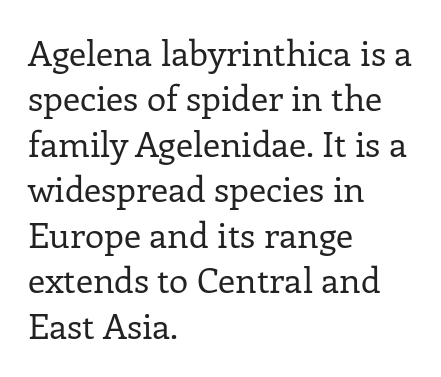
The image shows 35 px regular-weight serif type, upright; set left-aligned, normal line spacing (1.3x), normal letter spacing, not underlined; low stroke contrast and a medium x-height.
